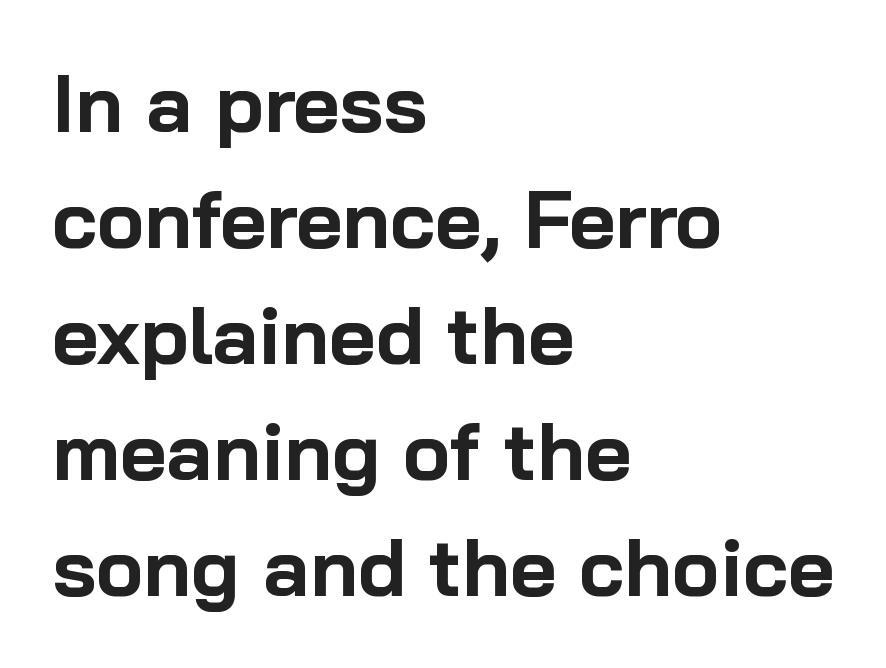
The image shows 80 px bold sans-serif type, upright; set left-aligned, normal line spacing (1.45x), normal letter spacing, not underlined; low stroke contrast and a medium x-height.
